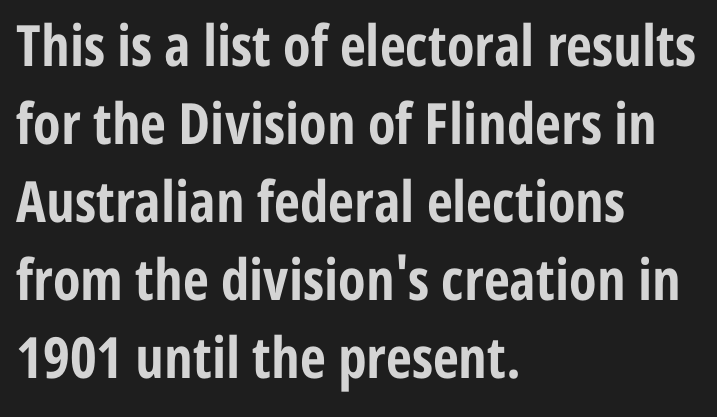
Notice how descenders clear the ascenders below comfortably — that's standard leading. The letters sit at their default tracking, neither squeezed nor spread. Quick note: underline off. As a designer I'd log this as weight 700, bold. These lines are rendered in a variable-pitch font. Line beginnings align vertically; line endings do not.
